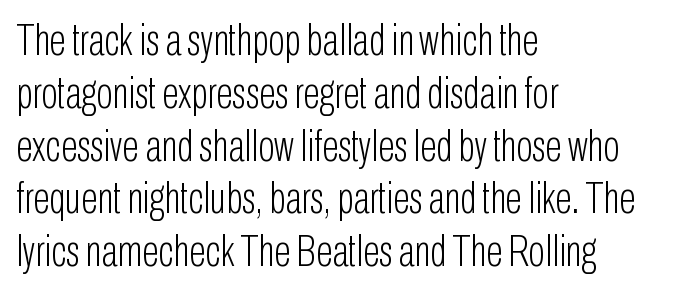
The image shows 44 px light, condensed sans-serif type, upright; set left-aligned, line spacing 1.2x, normal letter spacing, not underlined; low stroke contrast and a medium x-height.
